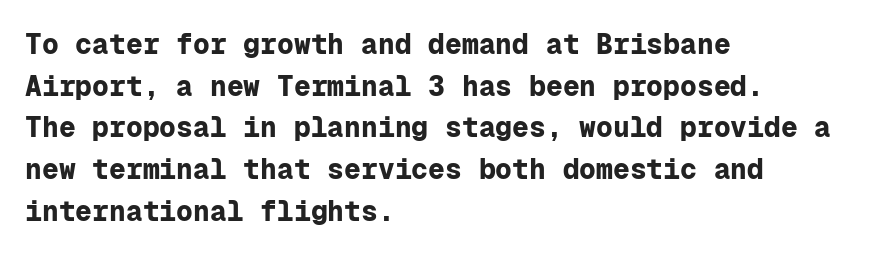
{"serif": "no", "italic": "no", "bold": "yes", "weight": "bold", "width": "normal", "stroke_contrast": "low", "x_height": "medium", "monospaced": "yes", "underline": "no", "align": "left", "line_spacing": "normal", "line_spacing_ratio": 1.49, "letter_spacing": "normal", "letter_spacing_em": 0.0, "glyph_px": 28}
